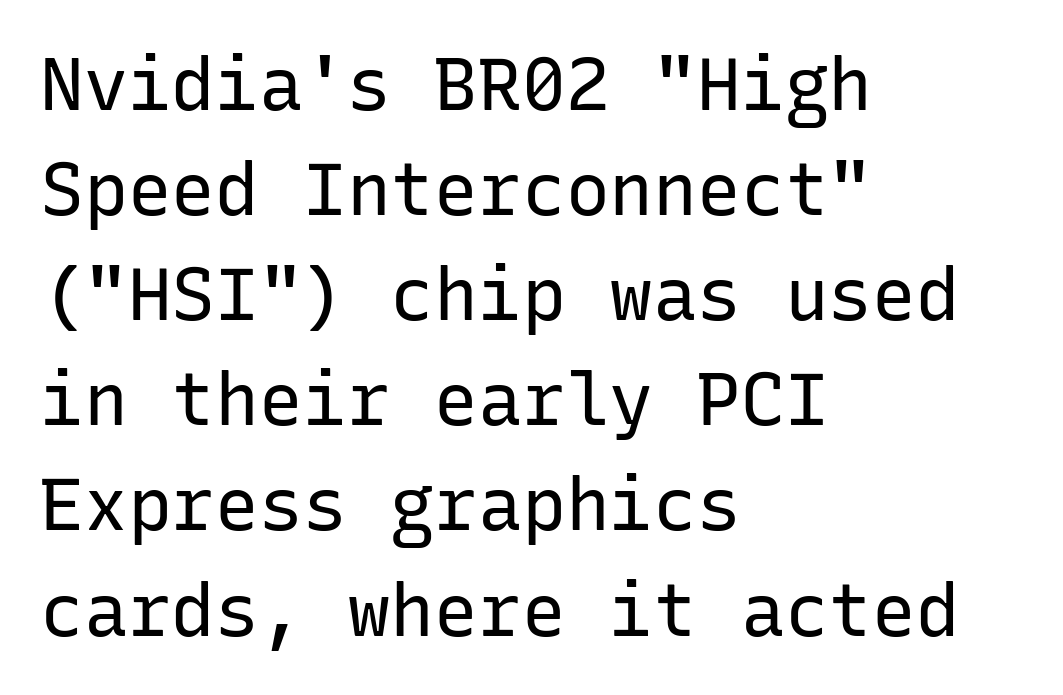
Q: Is the text bold? A: No.
Q: Is the text italic (slanted)? A: No, it is upright.
Q: Is the typeface a serif or a sans-serif typeface? A: Sans-serif.
Q: Is the text underlined? A: No.
Q: How is the paragraph aligned? A: Left-aligned.
Q: Is the spacing between letters normal or unusually wide? A: Normal.
Q: Is the spacing between lines tight, normal or loose? A: Normal.
Q: Width (condensed, normal, or wide)? A: Normal.
Q: Stroke contrast? A: Low.
Q: x-height? A: Medium.
Q: Monospaced? A: Yes.
